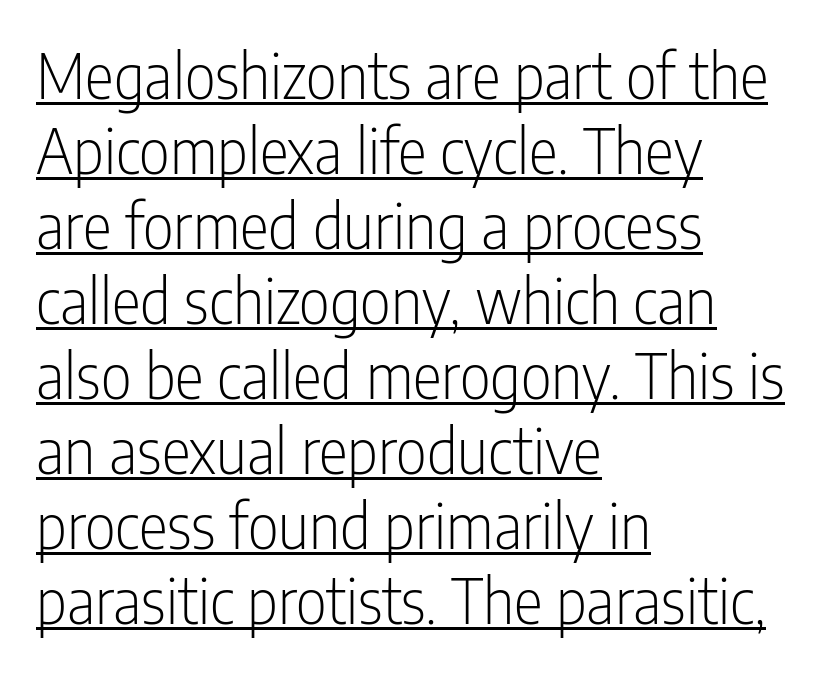
Designer's note — italics off, roman on. Looks like someone drew a line under every word here. The type family on display is of the sans-serif kind. A quiet, ordinary-to-light weight characterises the typeface. You could call the tracking neutral — neither tight nor loose. Teacher's note: observe the even left margin — that is flush-left alignment.
